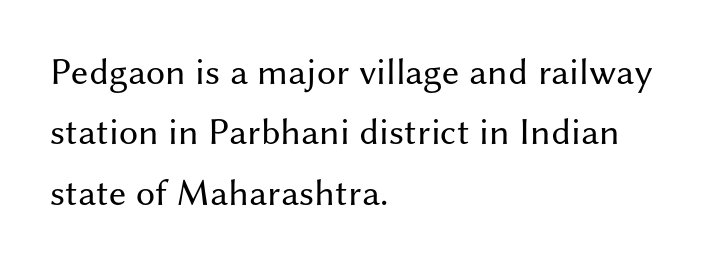
The weight would be labelled regular, book, light, or lighter still. Is the block centered? No — it sits flush against the left margin. Character widths vary here, with narrow letters taking less room than wide ones. These lines keep a tight, regular rhythm from letter to letter.
